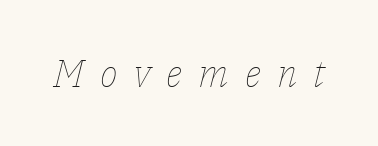
{"italic": "yes", "lean": "right", "slant_degrees": 14, "bold": "no", "weight": "thin", "width": "normal", "stroke_contrast": "low", "x_height": "medium", "monospaced": "no", "underline": "no", "letter_spacing": "wide", "letter_spacing_em": 0.42, "glyph_px": 38}
